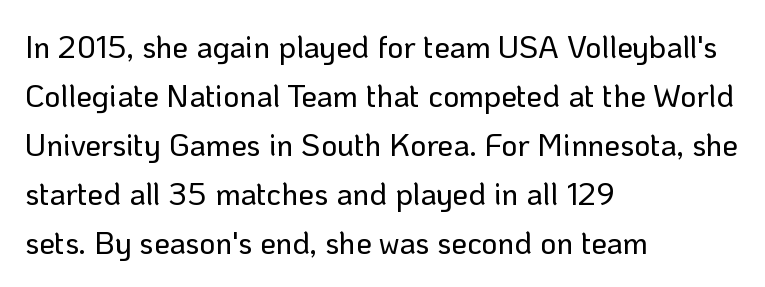
In CSS terms this would be text-align: left. The block of text has a typical density, with ordinary space between rows. No feet cap the strokes, marking this as sans-serif type. Varying glyph widths throughout — classic text-font behaviour. Underlining? Definitely not there. The type is set solid horizontally, with unmodified tracking.
